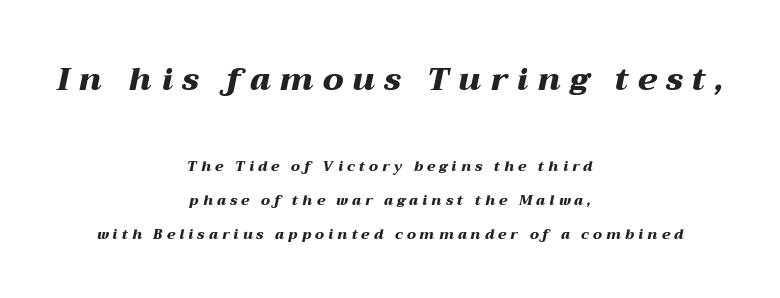
The image shows 32 px heavy, wide type, italic (leaning right); set centered, loose line spacing (2.42x), unusually wide letter spacing (+0.29 em), not underlined; the first (top) block is 2.29x larger; medium stroke contrast and a medium x-height.
